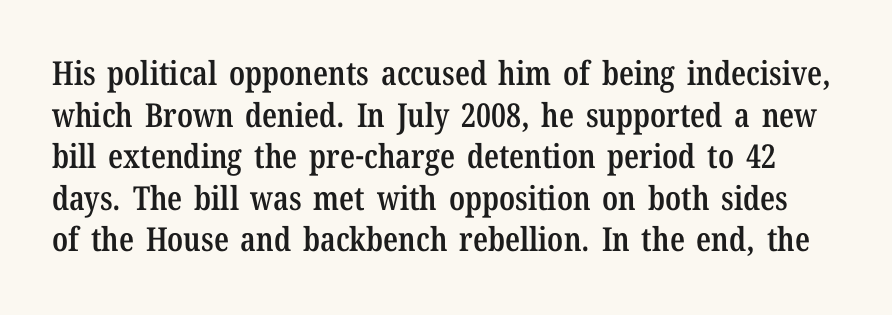
Interline gaps are of average width in this sample. Inter-character spacing is left at the font's built-in metrics. The space directly below the letters is spotless. Type style note: has serifs. You can tell it's not italic because the verticals are truly vertical.
